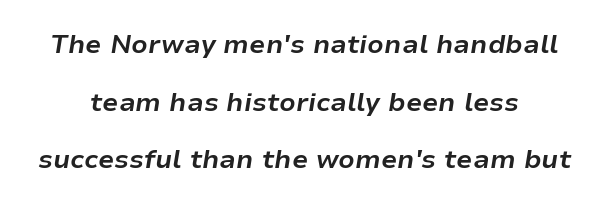
Q: Is the text bold? A: Yes.
Q: Is the text italic (slanted)? A: Yes, it leans right by about 9 degrees.
Q: Is the text underlined? A: No.
Q: Is the spacing between letters normal or unusually wide? A: Normal.
Q: Is the spacing between lines tight, normal or loose? A: Loose.
